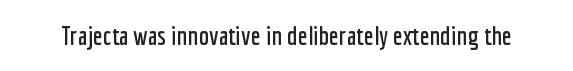
Q: Is the text italic (slanted)? A: No, it is upright.
Q: Is the text underlined? A: No.
Q: Is the spacing between letters normal or unusually wide? A: Normal.
